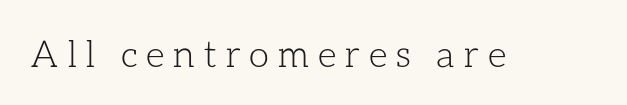
{"italic": "no", "bold": "no", "weight": "light", "width": "normal", "stroke_contrast": "low", "x_height": "medium", "monospaced": "no", "underline": "no", "letter_spacing": "wide", "letter_spacing_em": 0.22, "glyph_px": 37}
